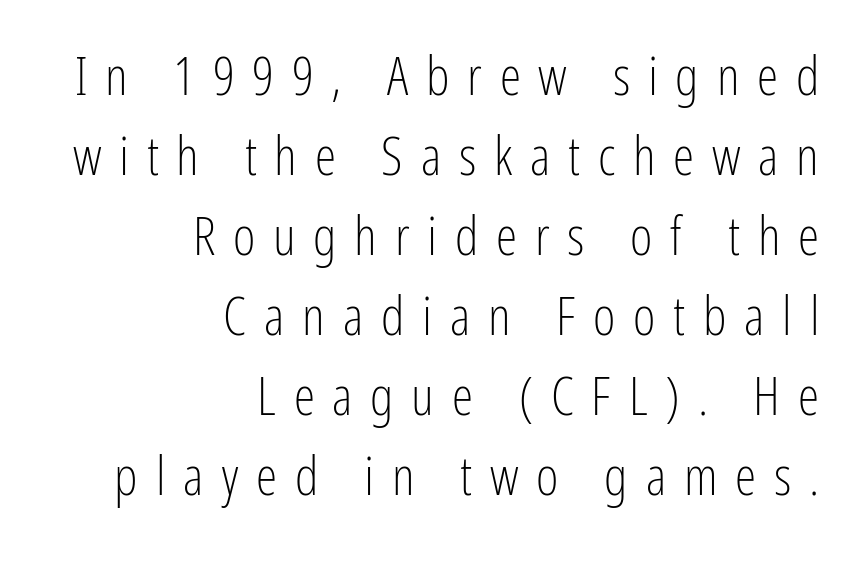
{"serif": "no", "italic": "no", "bold": "no", "weight": "light", "width": "condensed", "stroke_contrast": "low", "x_height": "medium", "monospaced": "no", "underline": "no", "align": "right", "line_spacing": "normal", "line_spacing_ratio": 1.48, "letter_spacing": "wide", "letter_spacing_em": 0.33, "glyph_px": 54}
